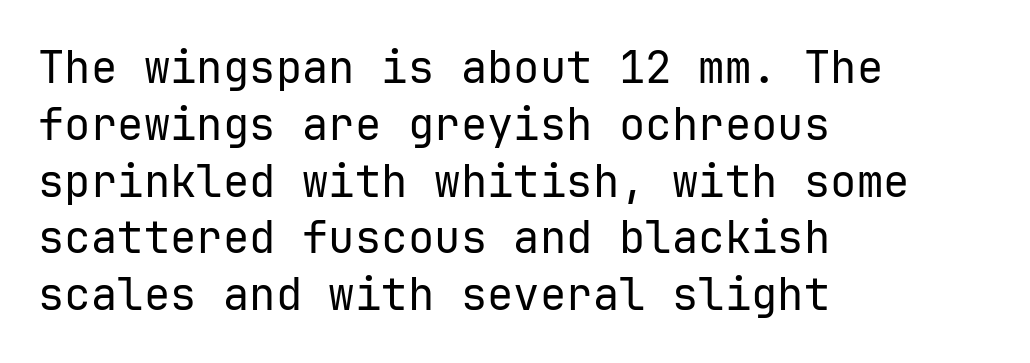
The axis of the letterforms is exactly vertical. Glyph-to-glyph distance matches everyday printed text. The font sits on the lighter half of the weight spectrum, regular included. Type style note: lacks serifs. Caption: multi-line text, flush left, ragged right.
